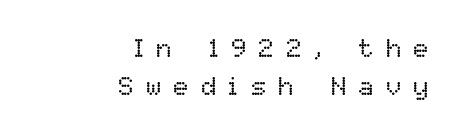
The image shows 26 px text type, upright; set right-aligned, normal line spacing (1.46x), unusually wide letter spacing (+0.46 em), not underlined.
